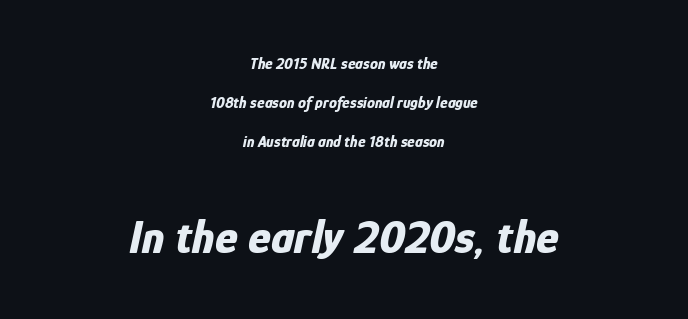
Q: Is the text bold? A: Yes.
Q: Is the text italic (slanted)? A: Yes, it leans right by about 12 degrees.
Q: Is the text underlined? A: No.
Q: How is the paragraph aligned? A: Centered.
Q: Is the spacing between letters normal or unusually wide? A: Normal.
Q: Is the spacing between lines tight, normal or loose? A: Loose.
Q: Which block of text is set in a larger size, the first (top) or the second (bottom)? A: The second (bottom) one.
Q: Width (condensed, normal, or wide)? A: Condensed.
Q: Stroke contrast? A: Low.
Q: x-height? A: Medium.
Q: Monospaced? A: No.
